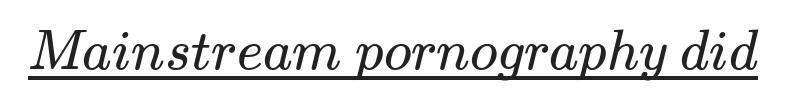
The image shows 56 px regular-weight, wide serif type; set normal letter spacing, underlined; medium stroke contrast and a small x-height.
